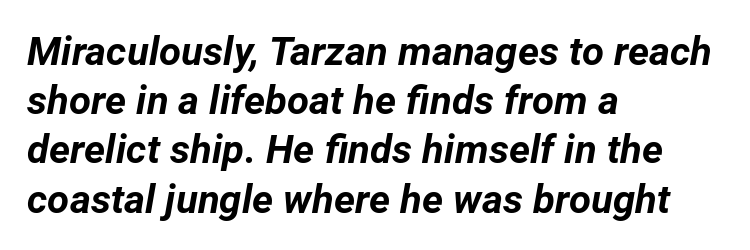
Is the block centered? No — it sits flush against the left margin. Here the glyphs are tracked normally, forming tight word shapes. A typesetter would call this proportional, since set widths differ per character. Pretty heavy lettering here — definitely bold. No word sits above an underline.
